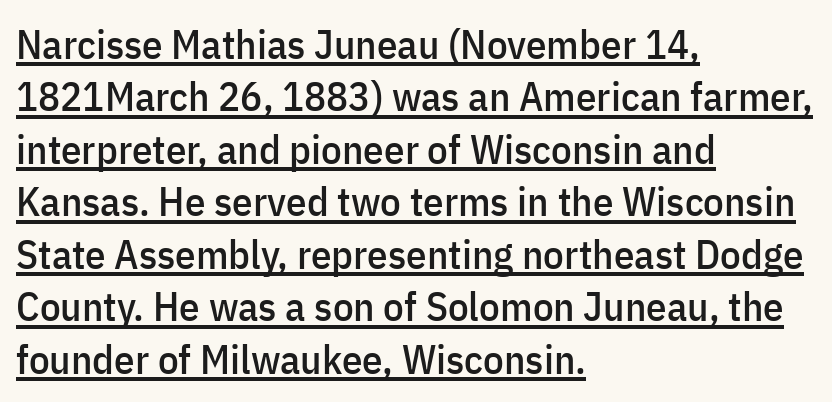
The image shows 41 px condensed sans-serif type, upright; set left-aligned, normal line spacing (1.28x), normal letter spacing, underlined; low stroke contrast and a medium x-height.
